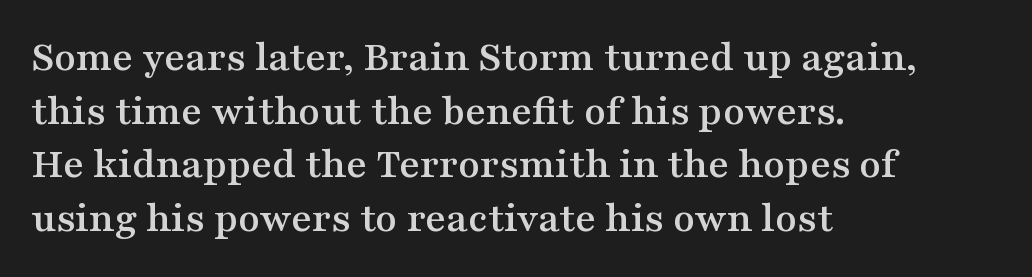
Q: Is the text italic (slanted)? A: No, it is upright.
Q: Is the typeface a serif or a sans-serif typeface? A: Serif.
Q: Is the text underlined? A: No.
Q: How is the paragraph aligned? A: Left-aligned.
Q: Is the spacing between letters normal or unusually wide? A: Normal.
Q: Width (condensed, normal, or wide)? A: Wide.
Q: Stroke contrast? A: Medium.
Q: x-height? A: Medium.
Q: Monospaced? A: No.
